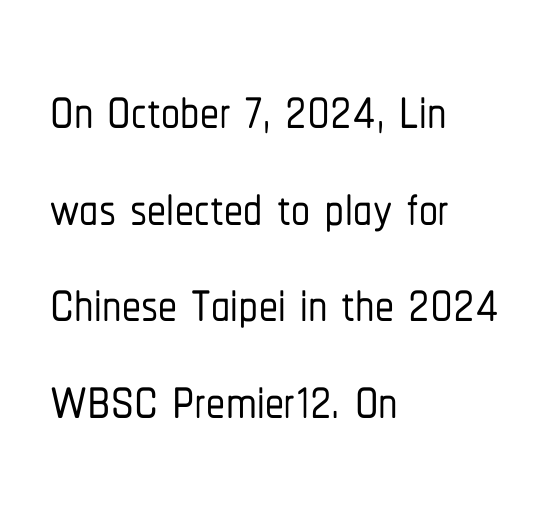
The image shows 76 px condensed sans-serif type, upright; set left-aligned, normal line spacing (1.27x), normal letter spacing, not underlined; low stroke contrast and a medium x-height.
